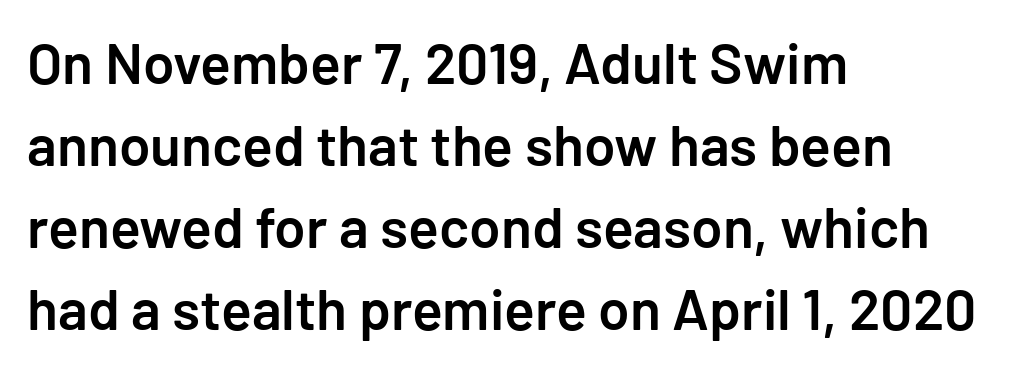
{"serif": "no", "italic": "no", "bold": "semi", "weight": "semibold", "width": "normal", "stroke_contrast": "low", "x_height": "medium", "underline": "no", "align": "left", "line_spacing": "normal", "line_spacing_ratio": 1.44, "letter_spacing": "normal", "letter_spacing_em": 0.0, "glyph_px": 57}
